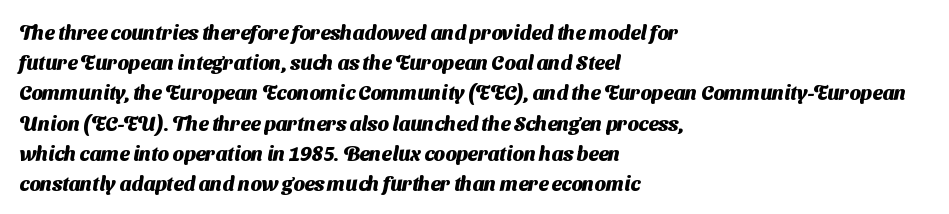
Caption: multi-line text, flush left, ragged right. Emphasis by weight is at full strength: bold. Normally led — the rows are evenly, conventionally spaced. The passage shown is not underscored anywhere. Between one letter and the next there's only the usual sliver of space.
